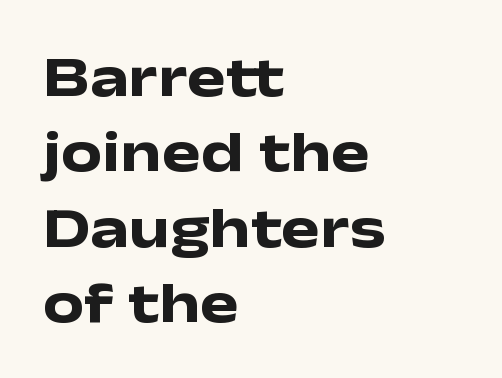
In terms of letterform style, serifs are entirely absent. The paragraph has a hard left edge and a soft right edge. This sample has the flowing, uneven cadence of proportional lettering. If you drew a line through each stem, it would be perfectly vertical.
